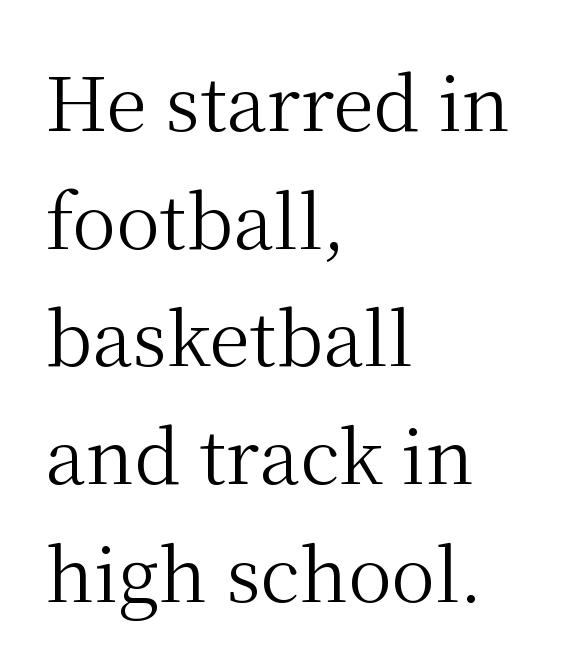
{"serif": "yes", "italic": "no", "bold": "no", "weight": "regular", "width": "normal", "stroke_contrast": "medium", "x_height": "medium", "monospaced": "no", "underline": "no", "align": "left", "line_spacing": "normal", "line_spacing_ratio": 1.59, "letter_spacing": "normal", "letter_spacing_em": 0.0, "glyph_px": 74}
